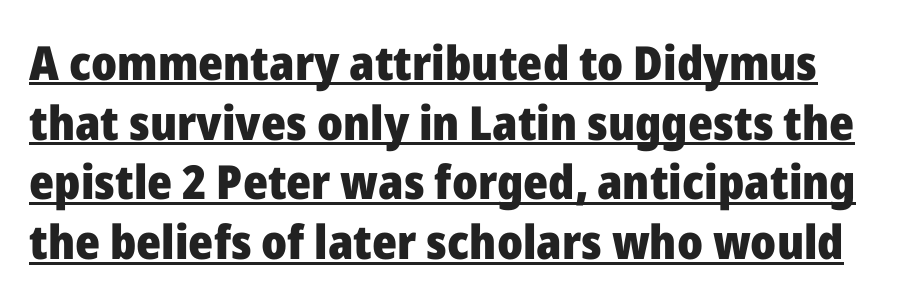
The image shows 47 px heavy sans-serif type, upright; set normal line spacing (1.27x), normal letter spacing, underlined; low stroke contrast and a medium x-height.
